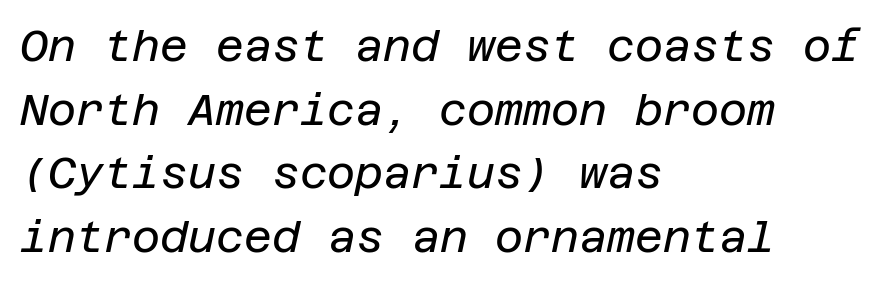
Q: Is the text bold? A: No.
Q: Is the text italic (slanted)? A: Yes, it leans right by about 12 degrees.
Q: Is the text underlined? A: No.
Q: How is the paragraph aligned? A: Left-aligned.
Q: Is the spacing between letters normal or unusually wide? A: Normal.
Q: Is the spacing between lines tight, normal or loose? A: Normal.
Q: Width (condensed, normal, or wide)? A: Normal.
Q: Stroke contrast? A: Low.
Q: x-height? A: Large.
